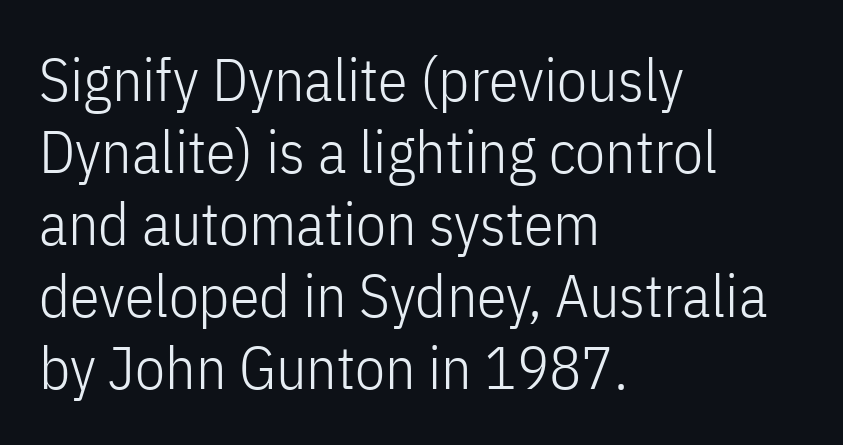
The image shows 60 px light, condensed sans-serif type, upright; set left-aligned, line spacing 1.2x, normal letter spacing, not underlined; low stroke contrast and a medium x-height.
